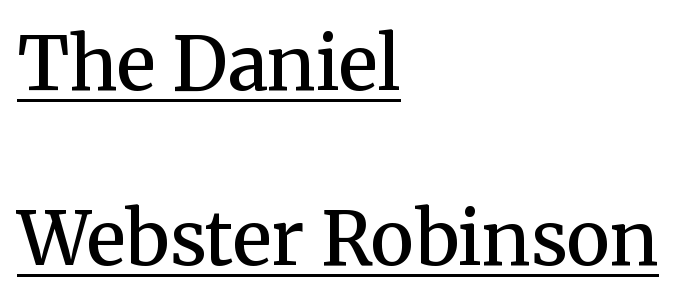
The image shows 74 px semibold serif type, upright; set left-aligned, loose line spacing (2.36x), normal letter spacing, underlined; medium stroke contrast and a medium x-height.
